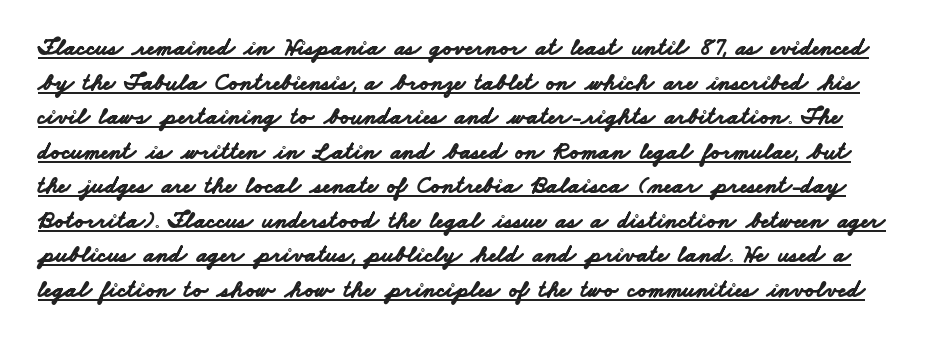
The image shows 24 px bold type; set normal line spacing (1.44x), normal letter spacing, underlined.
